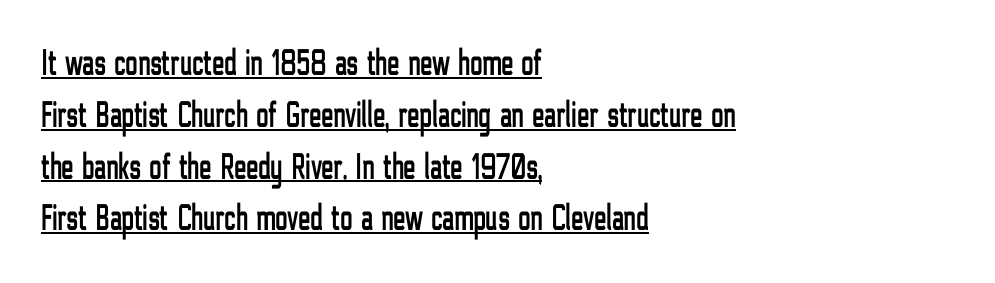
The image shows 37 px condensed sans-serif type, upright; set left-aligned, normal line spacing (1.4x), normal letter spacing, underlined; low stroke contrast and a medium x-height.
